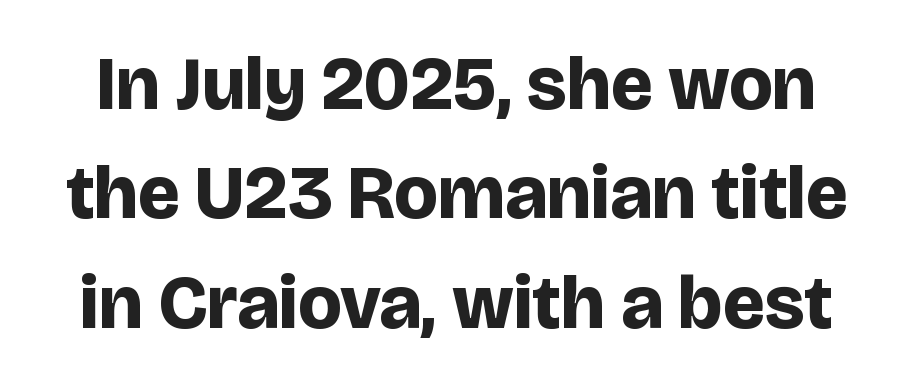
The foot of each line stays bare and open. Normally led — the rows are evenly, conventionally spaced. Font category for this specimen: sans-serif. Vertical strokes here are truly vertical. A dark, heavy texture on the line: the type is bold.
